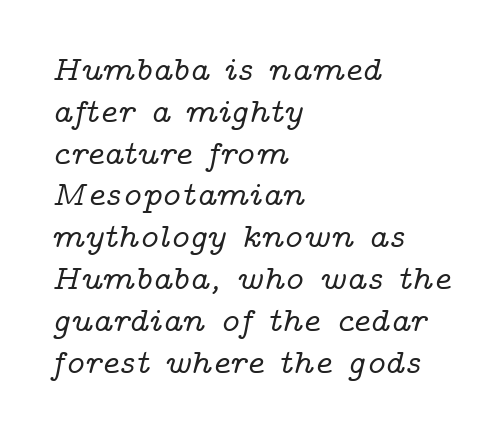
Letters rest on an invisible, unmarked baseline. The paragraph has a hard left edge and a soft right edge. Would a proofreader flag this as italicized? Yes. Compared with typical body copy, the letter spacing here is the same. The text was rendered using a seriffed face with decorative stroke endings. Looks like regular typesetting: each glyph gets only the width it needs.
